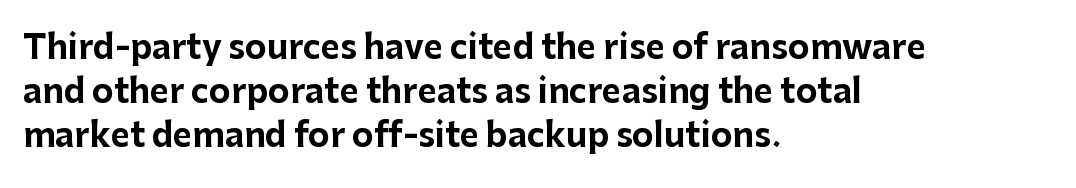
Q: Is the text bold? A: Yes.
Q: Is the text italic (slanted)? A: No, it is upright.
Q: Is the typeface a serif or a sans-serif typeface? A: Sans-serif.
Q: Is the text underlined? A: No.
Q: How is the paragraph aligned? A: Left-aligned.
Q: Is the spacing between letters normal or unusually wide? A: Normal.
Q: Is the spacing between lines tight, normal or loose? A: Normal.
Q: Width (condensed, normal, or wide)? A: Normal.
Q: Stroke contrast? A: Low.
Q: x-height? A: Medium.
Q: Monospaced? A: No.
